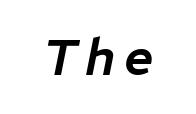
{"italic": "yes", "lean": "right", "slant_degrees": 11, "width": "normal", "stroke_contrast": "low", "x_height": "medium", "monospaced": "no", "underline": "no", "glyph_px": 51}
